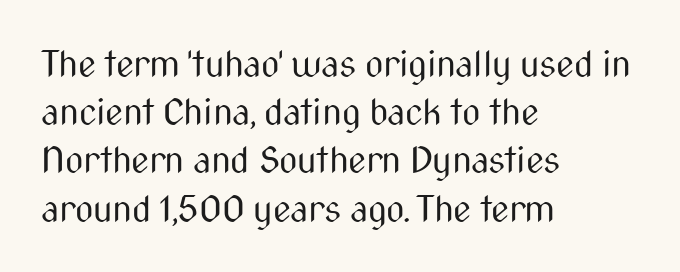
{"serif": "no", "italic": "no", "bold": "no", "weight": "regular", "width": "condensed", "stroke_contrast": "medium", "x_height": "medium", "monospaced": "no", "underline": "no", "align": "left", "line_spacing": "normal", "line_spacing_ratio": 1.34, "letter_spacing": "normal", "letter_spacing_em": 0.0, "glyph_px": 36}
